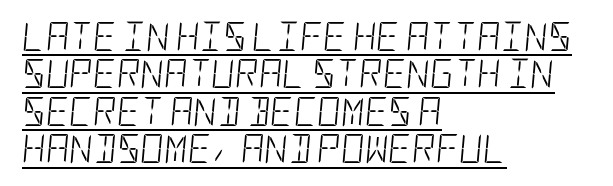
Q: Is the text bold? A: No.
Q: Is the text italic (slanted)? A: Yes, it leans right by about 5 degrees.
Q: Is the text underlined? A: Yes.
Q: How is the paragraph aligned? A: Left-aligned.
Q: Is the spacing between letters normal or unusually wide? A: Normal.
Q: Is the spacing between lines tight, normal or loose? A: Normal.
Q: Width (condensed, normal, or wide)? A: Condensed.
Q: Stroke contrast? A: Low.
Q: x-height? A: Large.
